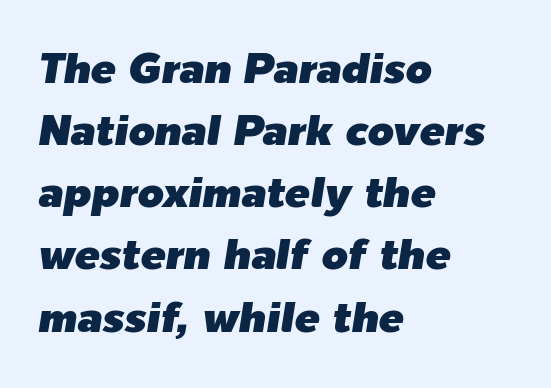
The image shows 42 px text type, italic (leaning right); set left-aligned, normal line spacing (1.48x), normal letter spacing, not underlined; low stroke contrast and a medium x-height.
